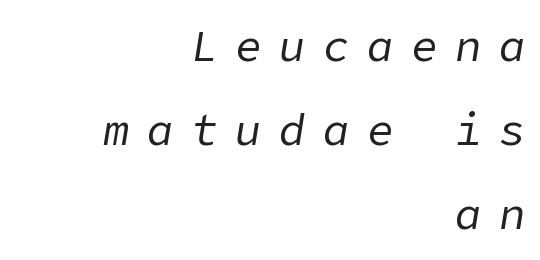
The image shows 44 px regular-weight type, italic (leaning right); set right-aligned, loose line spacing (1.91x), unusually wide letter spacing (+0.4 em), not underlined; low stroke contrast and a medium x-height.
